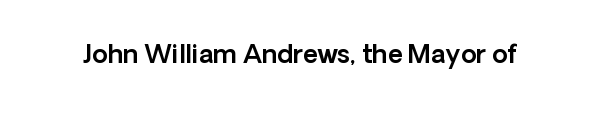
{"italic": "no", "underline": "no", "letter_spacing": "normal", "letter_spacing_em": 0.0, "glyph_px": 25}
